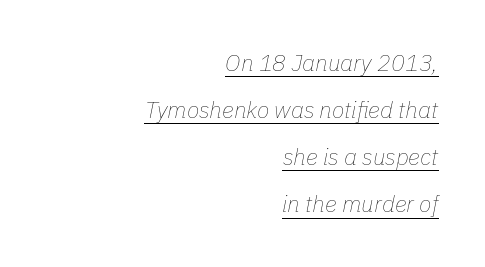
The ragged edge is on the left, which tells us the setting is flush right. Italic? Definitely — the glyphs are oblique. This is underlined copy, the kind a proofreader might mark for attention. Short note: letters normally spaced.
